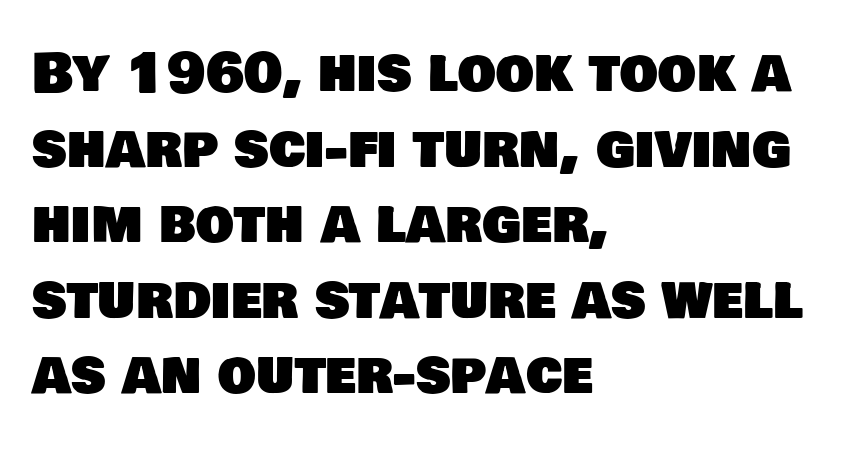
A clean baseline with only descenders dipping below it. Are there feet on the stems? There aren't — it's a sans. These lines are rendered in a variable-pitch font. The line texture is even and compact thanks to regular tracking.
